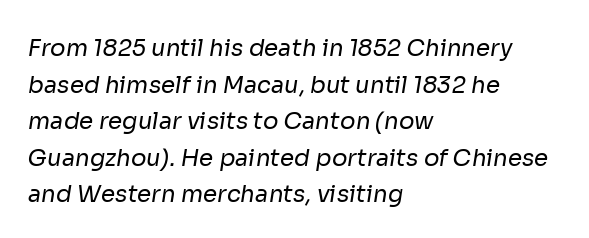
These lines sit exactly where default settings would place them. Teacher's note: observe the even left margin — that is flush-left alignment. Unmarked baselines from the first word to the last. The horizontal fit of the characters is conventional and even. Summary of weight: not heavy and not bold.
